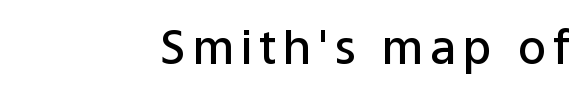
Q: Is the text bold? A: Semi-bold.
Q: Is the text italic (slanted)? A: No, it is upright.
Q: Is the typeface a serif or a sans-serif typeface? A: Sans-serif.
Q: Is the text underlined? A: No.
Q: How is the paragraph aligned? A: Right-aligned.
Q: Width (condensed, normal, or wide)? A: Normal.
Q: Stroke contrast? A: Low.
Q: x-height? A: Medium.
Q: Monospaced? A: No.
